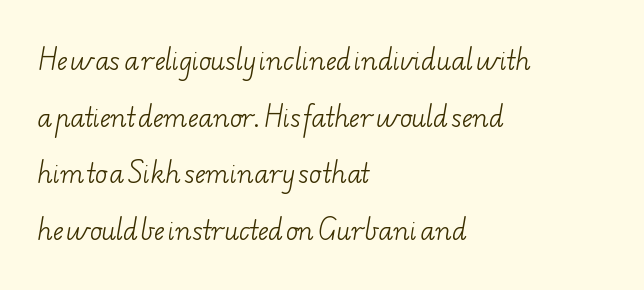
{"bold": "no", "underline": "no", "align": "left", "line_spacing": "loose", "line_spacing_ratio": 2.27, "letter_spacing": "normal", "letter_spacing_em": 0.0, "glyph_px": 25}
